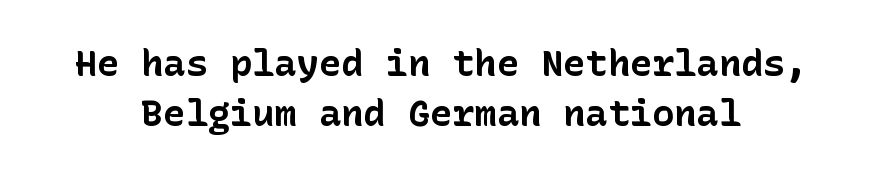
The gap between lines stays unmarked. Weight check: bold — yes, fully. The passage shown stacks its lines at a standard gap. Unlike italic type, these characters show no tilt at all. Is the block centered? Yes — each line is placed symmetrically about the middle.
